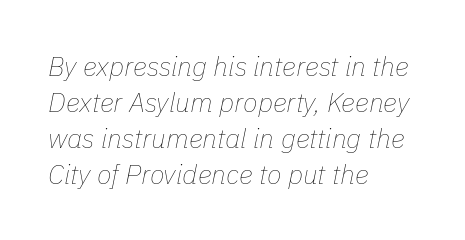
{"italic": "yes", "lean": "right", "slant_degrees": 11, "bold": "no", "underline": "no", "align": "left", "line_spacing": "normal", "line_spacing_ratio": 1.33, "letter_spacing": "normal", "letter_spacing_em": 0.0, "glyph_px": 27}
